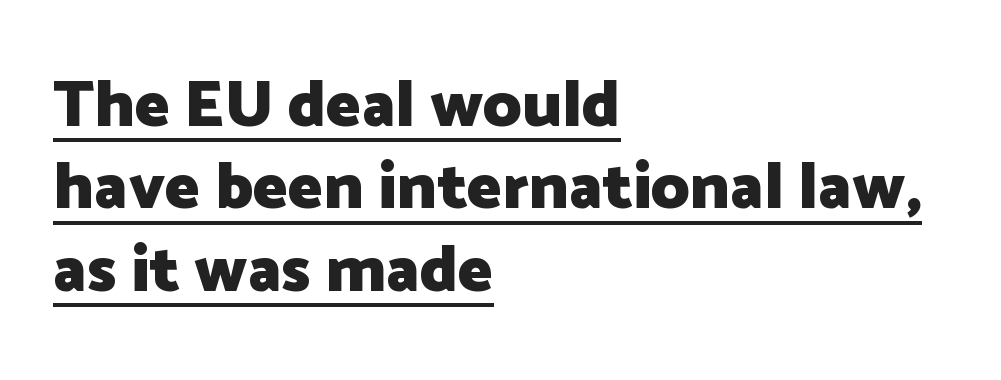
The rendering uses the underline text-decoration. Is the type bold? Yes — the strokes are clearly thick and heavy. This sample has the flowing, uneven cadence of proportional lettering. Teacher's note: observe the even left margin — that is flush-left alignment. The lines sit at an ordinary, default distance from one another.
